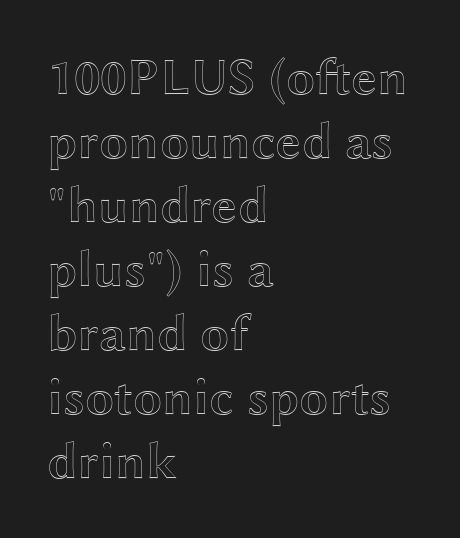
{"italic": "no", "width": "wide", "x_height": "medium", "monospaced": "no", "underline": "no", "align": "left", "line_spacing_ratio": 1.23, "letter_spacing": "normal", "letter_spacing_em": 0.0, "glyph_px": 52}
